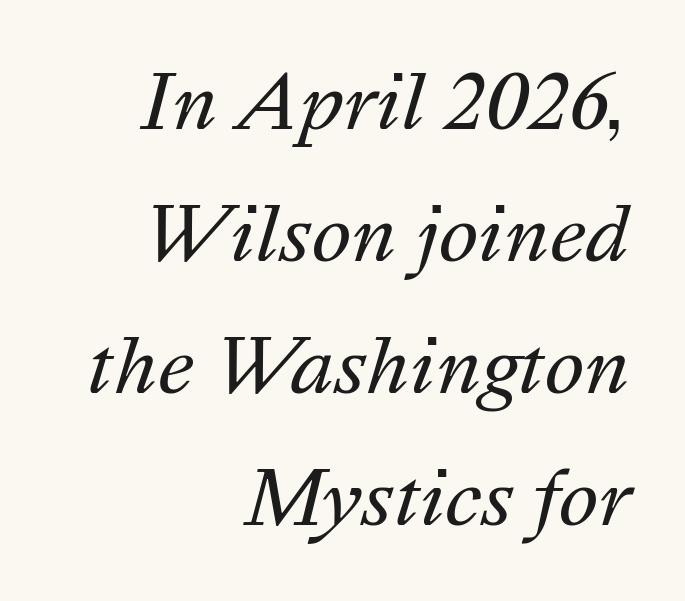
The image shows 75 px regular-weight type, italic (leaning right); set right-aligned, line spacing 1.76x, normal letter spacing, not underlined; medium stroke contrast and a medium x-height.
